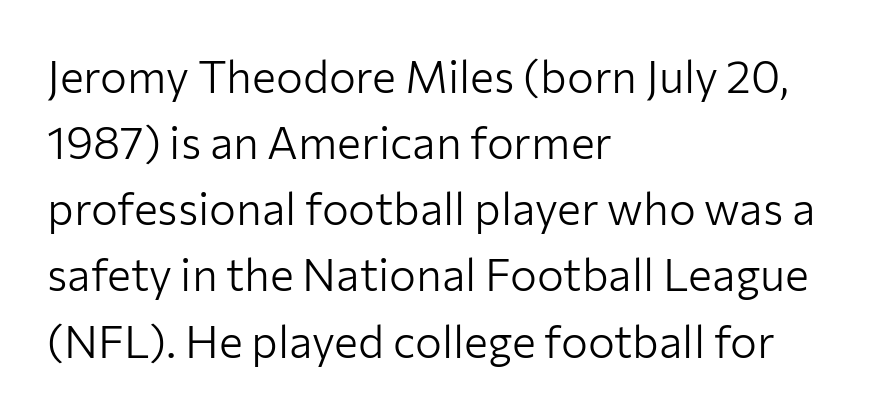
{"serif": "no", "italic": "no", "bold": "no", "weight": "light", "width": "normal", "stroke_contrast": "low", "x_height": "medium", "monospaced": "no", "underline": "no", "align": "left", "line_spacing": "normal", "line_spacing_ratio": 1.47, "letter_spacing": "normal", "letter_spacing_em": 0.0, "glyph_px": 45}
